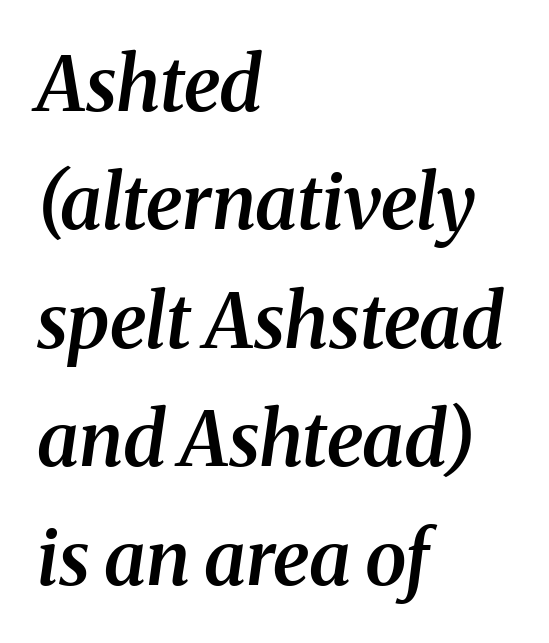
{"serif": "yes", "italic": "yes", "lean": "right", "slant_degrees": 8, "bold": "semi", "weight": "semibold", "width": "normal", "stroke_contrast": "medium", "x_height": "medium", "monospaced": "no", "underline": "no", "align": "left", "line_spacing": "normal", "line_spacing_ratio": 1.58, "letter_spacing": "normal", "letter_spacing_em": 0.0, "glyph_px": 75}
